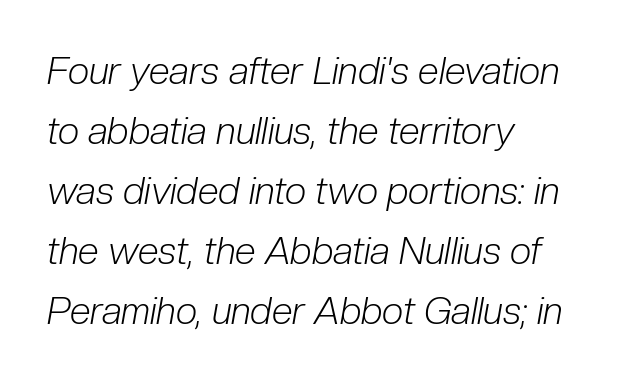
The image shows 38 px light, condensed type, italic (leaning right); set left-aligned, normal line spacing (1.58x), normal letter spacing, not underlined; low stroke contrast and a medium x-height.
